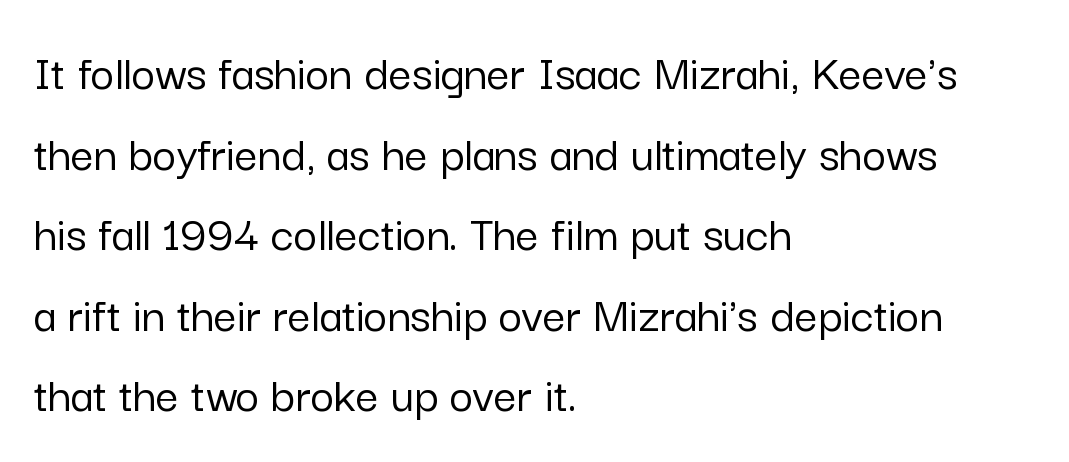
Q: Is the text italic (slanted)? A: No, it is upright.
Q: Is the typeface a serif or a sans-serif typeface? A: Sans-serif.
Q: Is the text underlined? A: No.
Q: How is the paragraph aligned? A: Left-aligned.
Q: Is the spacing between letters normal or unusually wide? A: Normal.
Q: Is the spacing between lines tight, normal or loose? A: Normal.
Q: Width (condensed, normal, or wide)? A: Normal.
Q: Stroke contrast? A: Low.
Q: x-height? A: Medium.
Q: Monospaced? A: No.
